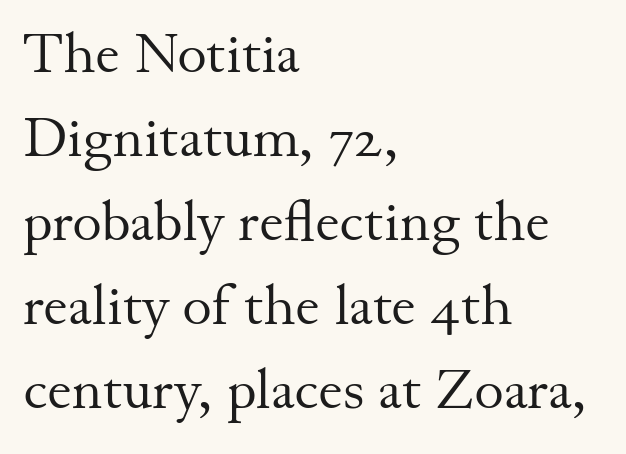
{"serif": "yes", "italic": "no", "bold": "no", "weight": "regular", "width": "normal", "stroke_contrast": "medium", "x_height": "small", "monospaced": "no", "underline": "no", "align": "left", "line_spacing": "normal", "line_spacing_ratio": 1.5, "letter_spacing": "normal", "letter_spacing_em": 0.0, "glyph_px": 56}
